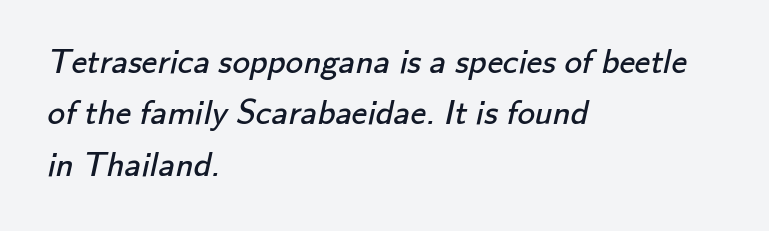
This is not heavy type; no bold has been used. Is this a fixed-width face? No — the glyphs have proportional, varying widths. In terms of letterform style, serifs are entirely absent. Letters rest on an invisible, unmarked baseline. A typesetter would call this zero additional tracking. The lines are quadded left.
